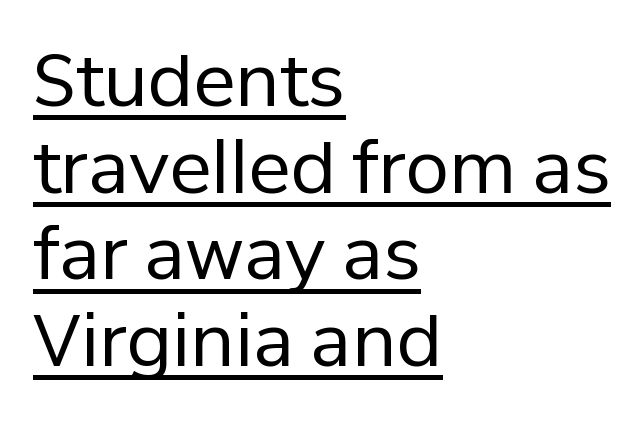
{"serif": "no", "italic": "no", "bold": "no", "weight": "regular", "width": "normal", "stroke_contrast": "low", "x_height": "medium", "monospaced": "no", "underline": "yes", "align": "left", "line_spacing_ratio": 1.22, "letter_spacing": "normal", "letter_spacing_em": 0.0, "glyph_px": 71}
